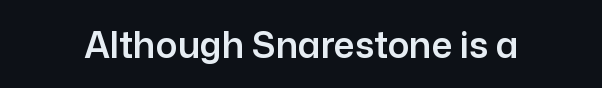
Q: Is the text italic (slanted)? A: No, it is upright.
Q: Is the typeface a serif or a sans-serif typeface? A: Sans-serif.
Q: Is the text underlined? A: No.
Q: Is the spacing between letters normal or unusually wide? A: Normal.
Q: Width (condensed, normal, or wide)? A: Normal.
Q: Stroke contrast? A: Low.
Q: x-height? A: Medium.
Q: Monospaced? A: No.
